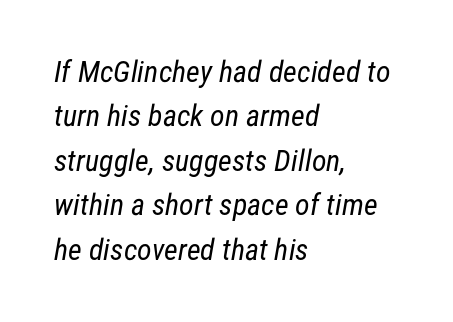
Q: Is the text bold? A: No.
Q: Is the typeface a serif or a sans-serif typeface? A: Sans-serif.
Q: Is the text underlined? A: No.
Q: How is the paragraph aligned? A: Left-aligned.
Q: Is the spacing between letters normal or unusually wide? A: Normal.
Q: Is the spacing between lines tight, normal or loose? A: Normal.
Q: Width (condensed, normal, or wide)? A: Condensed.
Q: Stroke contrast? A: Low.
Q: x-height? A: Medium.
Q: Monospaced? A: No.
